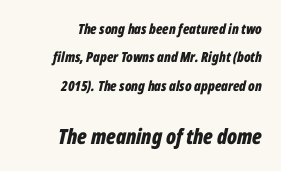
Here the glyphs are tracked normally, forming tight word shapes. Descenders are the only things crossing below the line. This block would shrink considerably if given ordinary leading; it's expanded now. Plenty of ink on the page — the face is bold.
